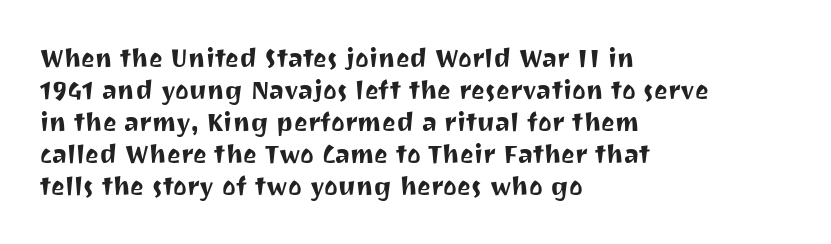
{"italic": "no", "underline": "no", "align": "left", "line_spacing_ratio": 1.23, "letter_spacing": "normal", "letter_spacing_em": 0.0, "glyph_px": 26}
